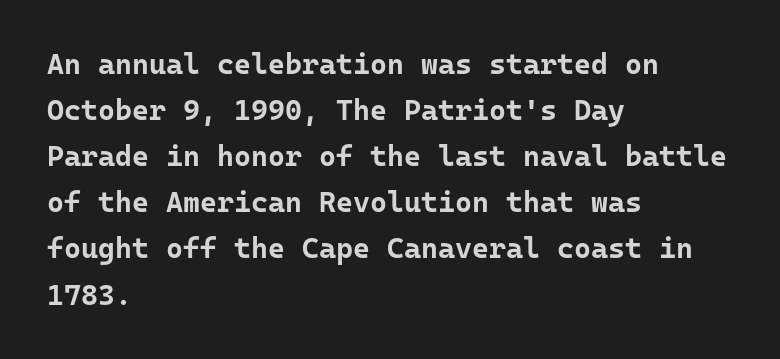
Clear beneath every line of the passage. Where is the straight margin? On the left. Caption: bold face, heavy strokes. Is this a fixed-width face? Yes — each glyph sits in an identical cell. The rows are spaced the way most documents space them.
